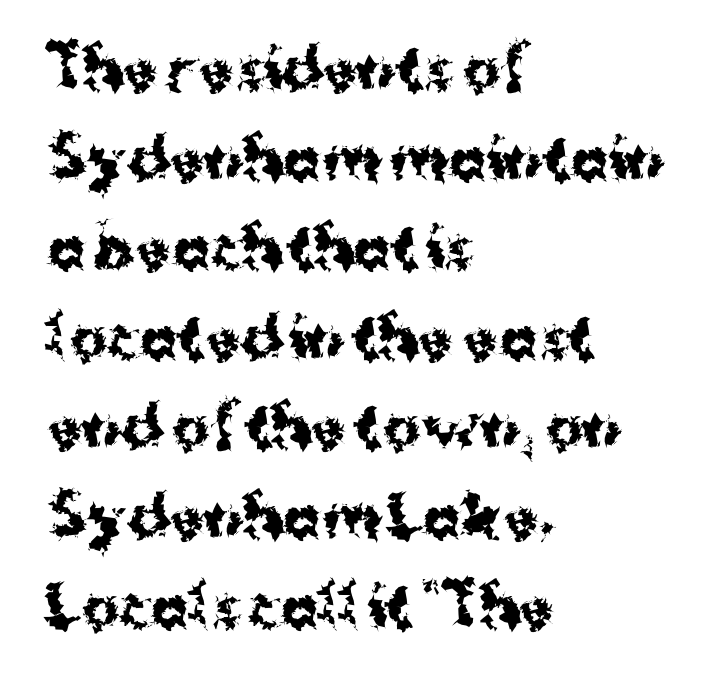
This block has exactly the height ordinary leading produces. Nope, no serifs anywhere on these letters. Character widths vary here, with narrow letters taking less room than wide ones. Check the space under the baseline: it is left empty.
